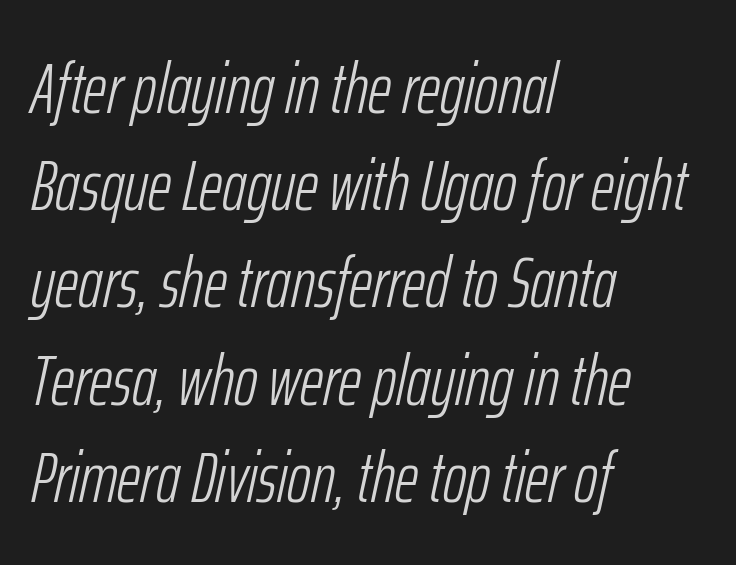
The image shows 72 px light, condensed type, italic (leaning right); set left-aligned, normal line spacing (1.35x), normal letter spacing, not underlined; low stroke contrast and a medium x-height.
